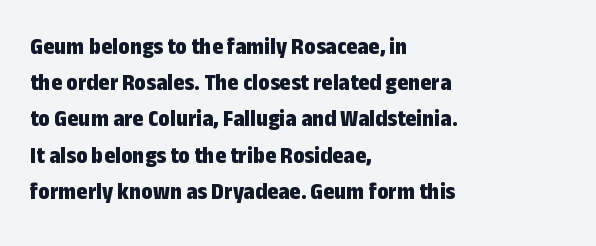
The image shows 24 px bold type, upright; set left-aligned, normal line spacing (1.51x), normal letter spacing, not underlined.
